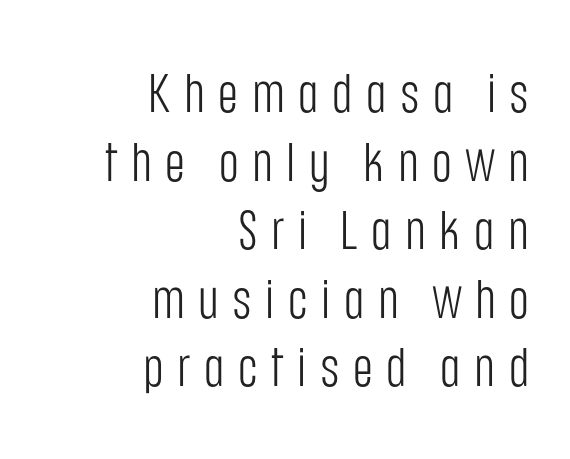
{"serif": "no", "italic": "no", "bold": "no", "weight": "light", "width": "condensed", "stroke_contrast": "low", "x_height": "large", "monospaced": "no", "underline": "no", "align": "right", "line_spacing": "normal", "line_spacing_ratio": 1.27, "letter_spacing": "wide", "letter_spacing_em": 0.25, "glyph_px": 54}
